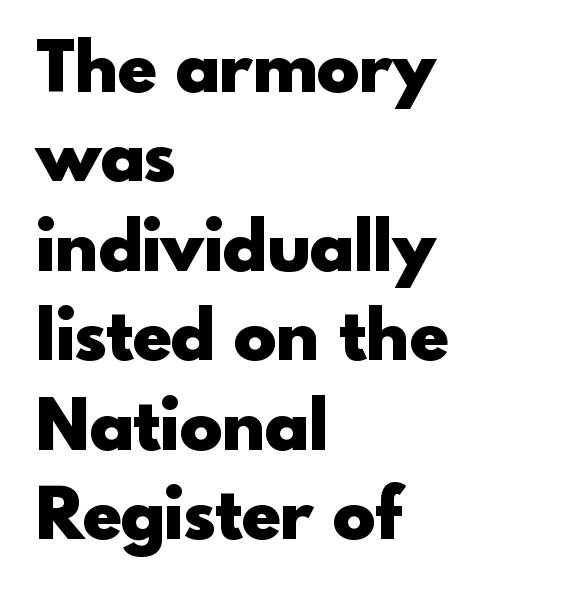
How are the letters spaced? Ordinarily, with no added tracking. The zone under the glyphs is completely vacant. Proportional: the letters do not fall into vertical columns. If you measured baseline to baseline, you'd find a middling distance. Each line starts at the same left margin while the right side varies.
